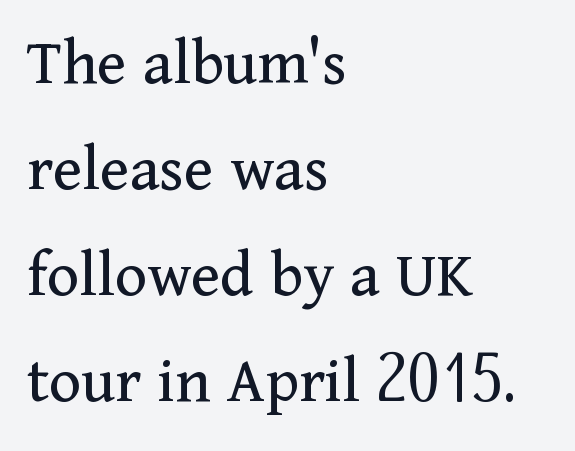
Q: Is the text bold? A: No.
Q: Is the text italic (slanted)? A: No, it is upright.
Q: Is the typeface a serif or a sans-serif typeface? A: Serif.
Q: Is the text underlined? A: No.
Q: How is the paragraph aligned? A: Left-aligned.
Q: Is the spacing between letters normal or unusually wide? A: Normal.
Q: Is the spacing between lines tight, normal or loose? A: Normal.
Q: Width (condensed, normal, or wide)? A: Normal.
Q: Stroke contrast? A: Medium.
Q: x-height? A: Medium.
Q: Monospaced? A: No.
